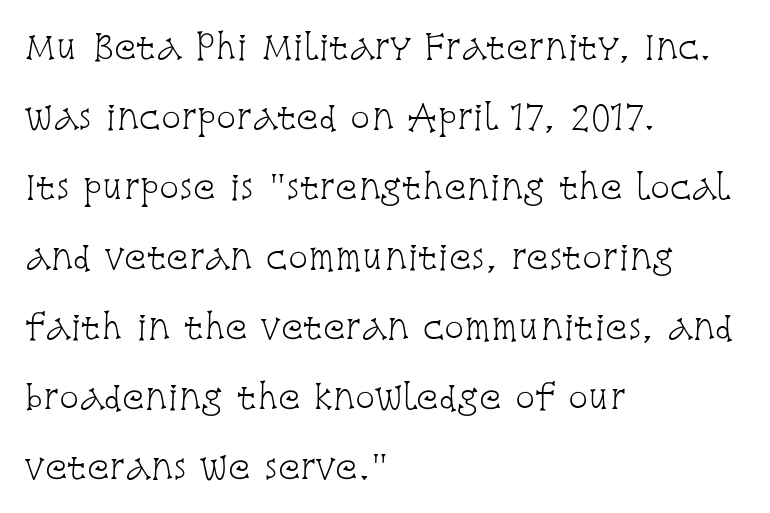
Notice how the stems are strictly vertical — no italics here. Characters follow at the spacing the type designer built in. Each letter keeps its own natural width here, so spacing adapts to shape. The font family rendered here belongs to the serif group.
